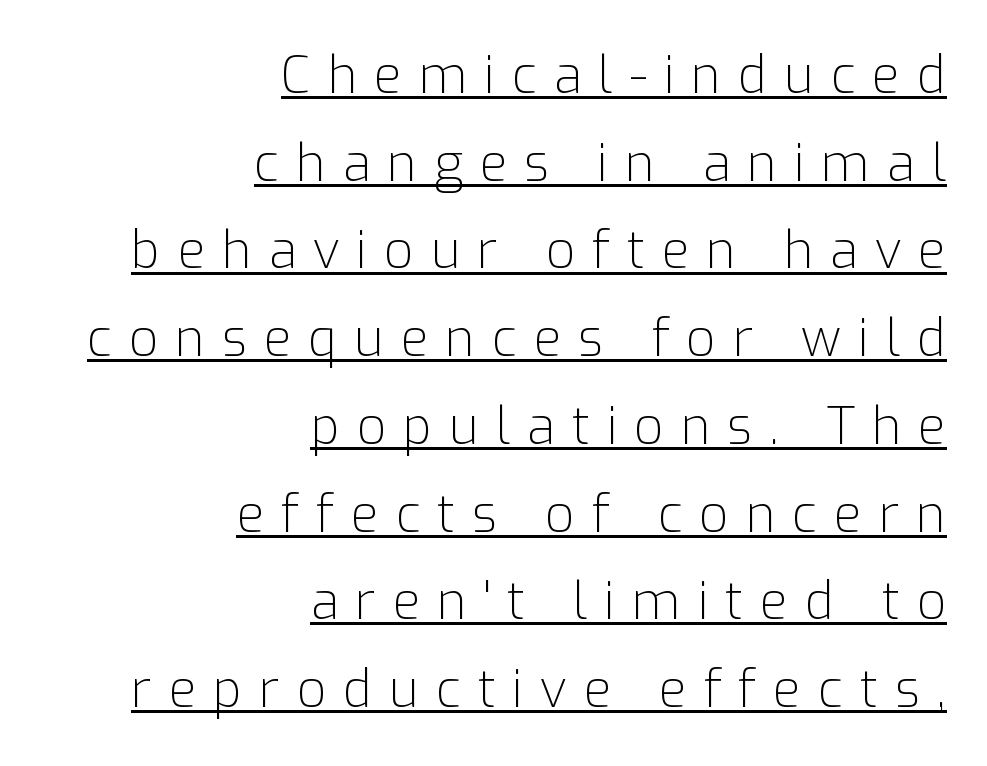
Ascenders rise straight up at ninety degrees. Here the designer chose a conventional face with non-uniform glyph widths. Is the letter spacing exaggerated? Yes — the characters are pushed far apart. Glance below the letters and you will spot a drawn line. The paragraph has a hard right edge and a soft left edge.
